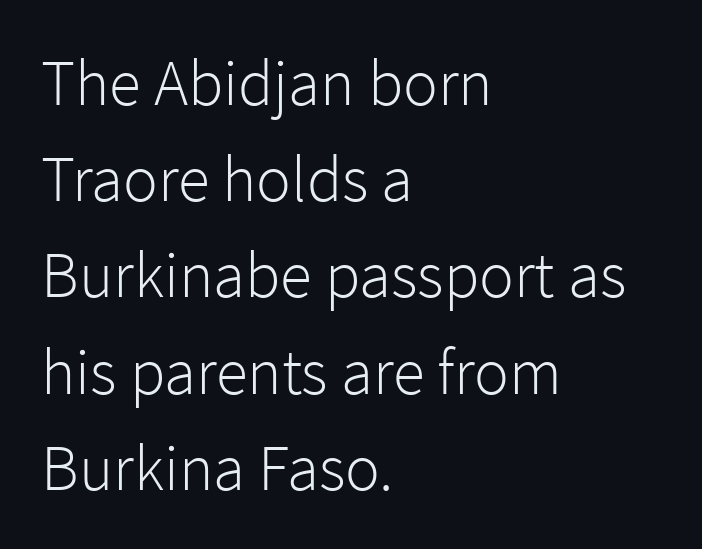
The image shows 65 px light sans-serif type, upright; set left-aligned, normal line spacing (1.48x), normal letter spacing, not underlined; low stroke contrast and a medium x-height.
